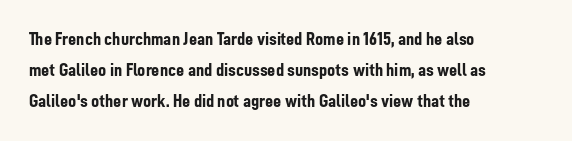
Q: Is the text bold? A: Yes.
Q: Is the text italic (slanted)? A: No, it is upright.
Q: Is the text underlined? A: No.
Q: How is the paragraph aligned? A: Left-aligned.
Q: Is the spacing between letters normal or unusually wide? A: Normal.
Q: Is the spacing between lines tight, normal or loose? A: Normal.
